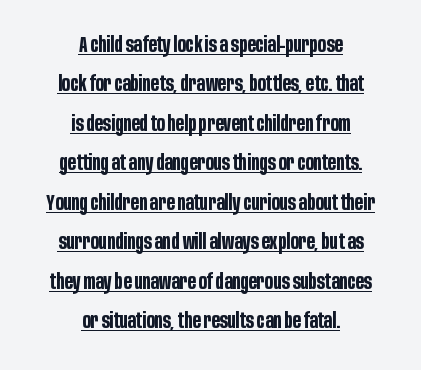
The image shows 21 px bold type, upright; set centered, line spacing 1.88x, normal letter spacing, underlined.
